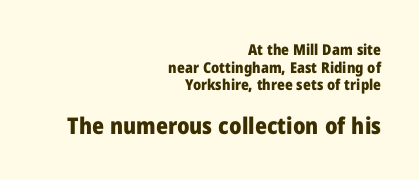
Look at the tracking — it's just the regular setting, nothing added. Which of the two is more prominent by size? The second, at the bottom. Leftover space on each line is placed entirely before the opening word. The sample has been set heavy, in full bold. The glyphs are unaccompanied by any horizontal stroke below them.
